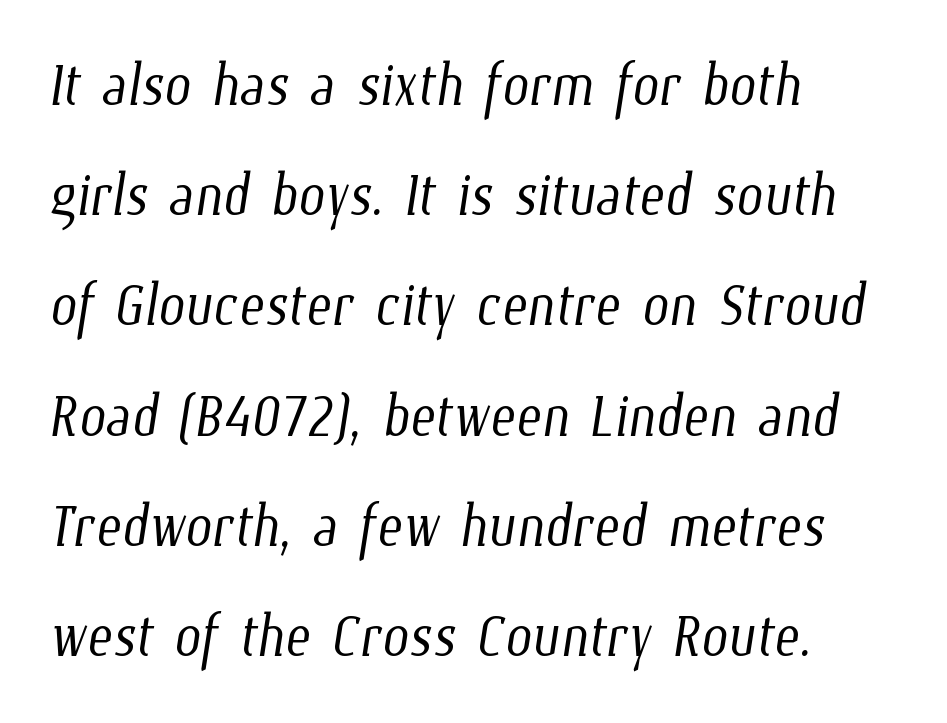
The image shows 76 px light, condensed type; set left-aligned, normal line spacing (1.45x), normal letter spacing, not underlined; low stroke contrast and a medium x-height.
